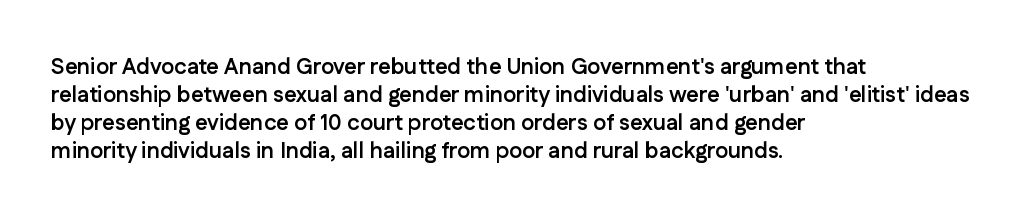
The image shows 22 px bold type, upright; set left-aligned, normal line spacing (1.27x), normal letter spacing, not underlined.
